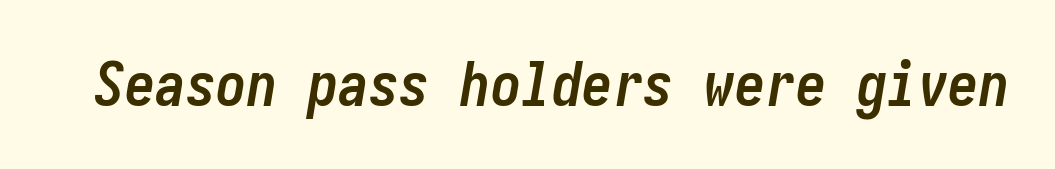
It's the slanting kind of type. The sample has been set heavy, in full bold. Rule under the text: the space is simply empty. The line texture is even and compact thanks to regular tracking.
